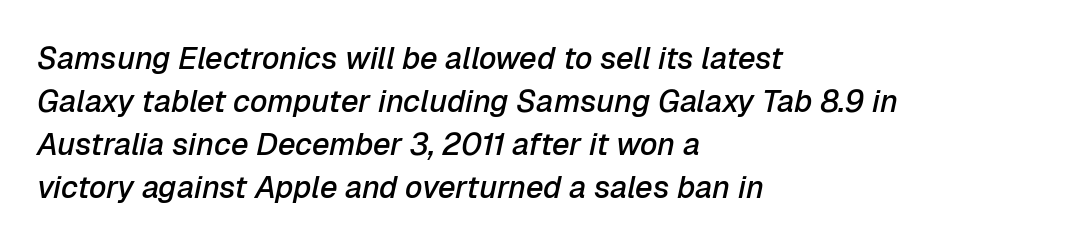
These lines carry some extra weight — a demibold, not a full bold. Compared with typical paragraphs, the rows here are spaced about the same. Teacher's note: observe the even left margin — that is flush-left alignment. The area under the type is left untouched. Do the characters align in a grid? No, the font is proportional. The font's italic variant was chosen for this text.
